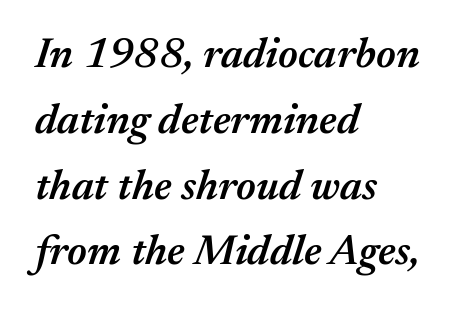
Line spacing here is normal. A bit beefed up — I'd call it semibold rather than bold. An italicized treatment has been applied to the whole sample. These lines are rendered in a variable-pitch font. Alignment: flush left. Here the glyphs are tracked normally, forming tight word shapes.
